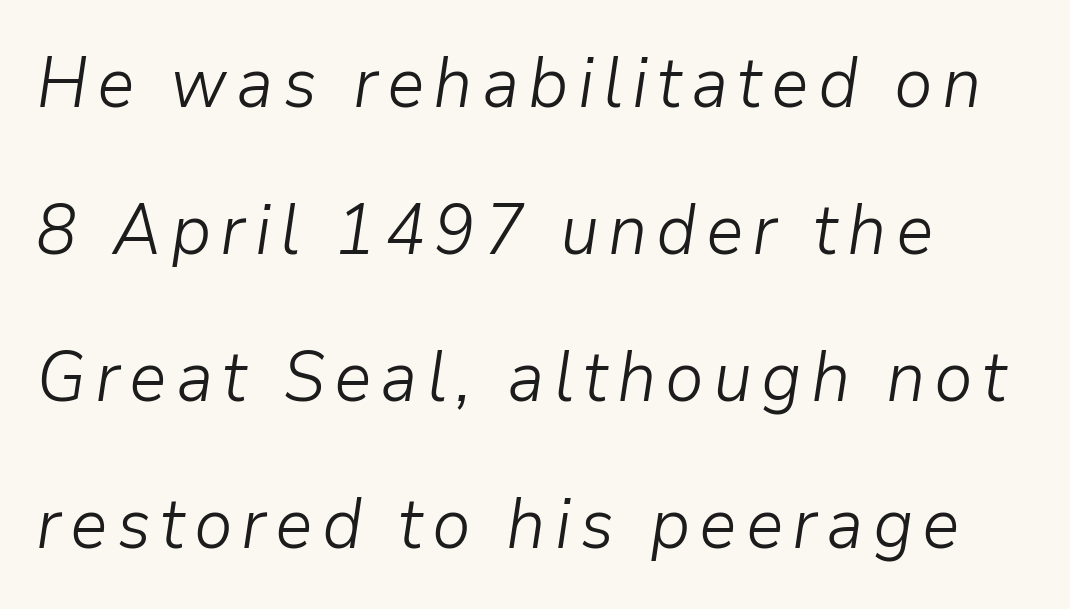
Proportional: the letters do not fall into vertical columns. The strokes carry an ordinary text weight at most. Honestly, the rows look like they've been pulled way apart. The words here are not underlined. The paragraph shown leans on its left margin.
